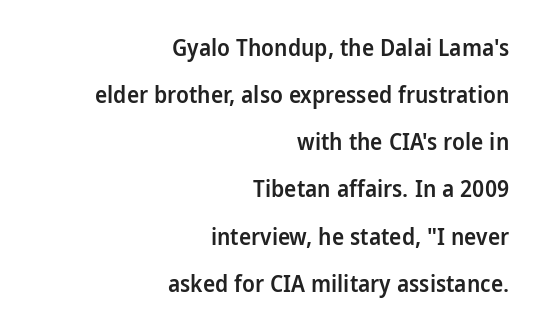
{"italic": "no", "bold": "semi", "underline": "no", "align": "right", "line_spacing": "loose", "line_spacing_ratio": 2.05, "letter_spacing": "normal", "letter_spacing_em": 0.0, "glyph_px": 23}
